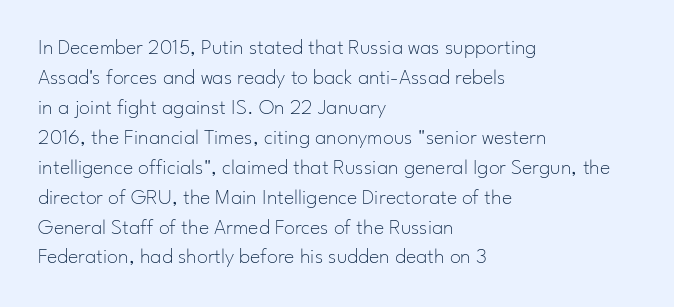
The image shows 22 px text type, upright; set left-aligned, normal line spacing (1.36x), normal letter spacing, not underlined.
